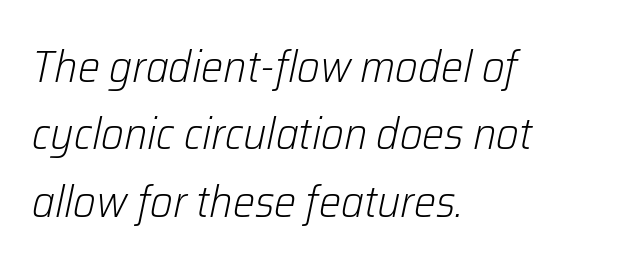
{"italic": "yes", "lean": "right", "slant_degrees": 12, "bold": "no", "weight": "light", "width": "normal", "stroke_contrast": "low", "x_height": "medium", "monospaced": "no", "underline": "no", "align": "left", "line_spacing": "normal", "line_spacing_ratio": 1.53, "letter_spacing": "normal", "letter_spacing_em": 0.0, "glyph_px": 44}
